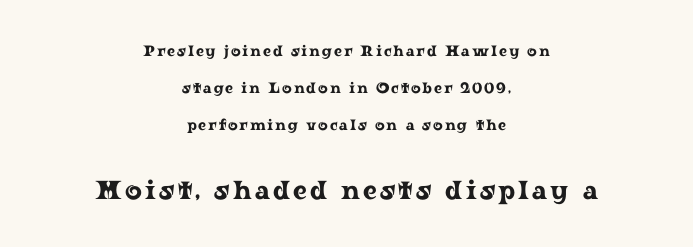
Q: Is the text italic (slanted)? A: No, it is upright.
Q: Is the text underlined? A: No.
Q: How is the paragraph aligned? A: Centered.
Q: Is the spacing between lines tight, normal or loose? A: Loose.
Q: Which block of text is set in a larger size, the first (top) or the second (bottom)? A: The second (bottom) one.
